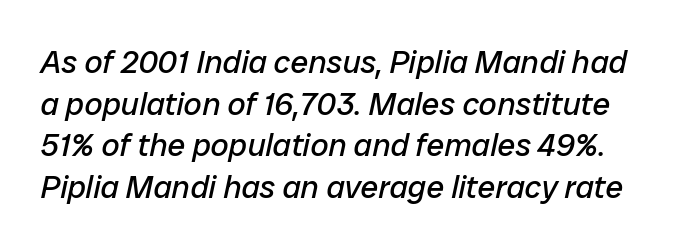
Q: Is the text bold? A: No.
Q: Is the text italic (slanted)? A: Yes, it leans right by about 12 degrees.
Q: Is the text underlined? A: No.
Q: Is the spacing between letters normal or unusually wide? A: Normal.
Q: Is the spacing between lines tight, normal or loose? A: Normal.
Q: Width (condensed, normal, or wide)? A: Normal.
Q: Stroke contrast? A: Low.
Q: x-height? A: Medium.
Q: Monospaced? A: No.
